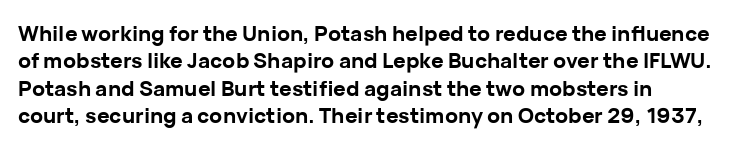
Q: Is the text bold? A: Yes.
Q: Is the text italic (slanted)? A: No, it is upright.
Q: Is the text underlined? A: No.
Q: Is the spacing between letters normal or unusually wide? A: Normal.
Q: Is the spacing between lines tight, normal or loose? A: Normal.
